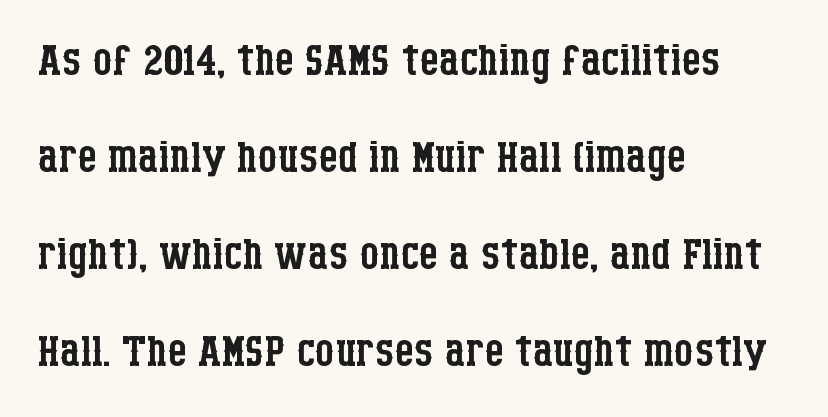
{"serif": "yes", "italic": "no", "bold": "no", "weight": "regular", "width": "condensed", "stroke_contrast": "low", "x_height": "large", "monospaced": "no", "underline": "no", "align": "left", "line_spacing": "normal", "line_spacing_ratio": 1.59, "letter_spacing": "normal", "letter_spacing_em": 0.0, "glyph_px": 61}
